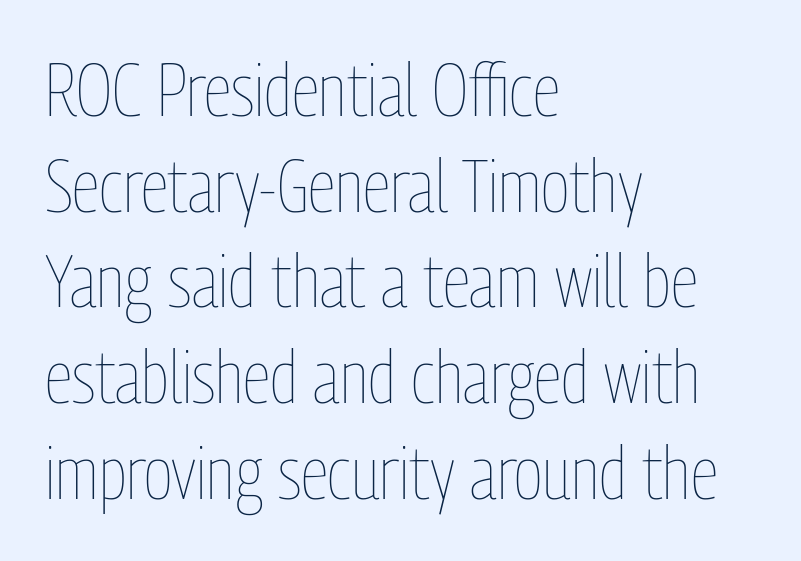
{"italic": "no", "bold": "no", "weight": "thin", "width": "condensed", "stroke_contrast": "low", "x_height": "medium", "monospaced": "no", "underline": "no", "align": "left", "line_spacing": "normal", "line_spacing_ratio": 1.31, "letter_spacing": "normal", "letter_spacing_em": 0.0, "glyph_px": 73}
